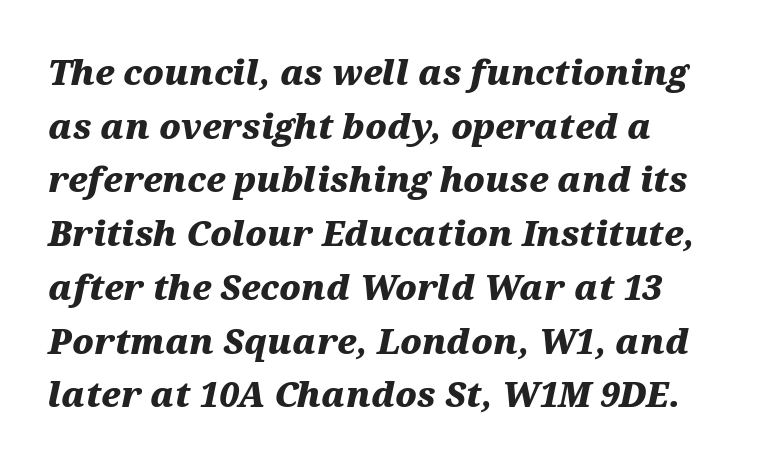
{"italic": "yes", "lean": "right", "slant_degrees": 12, "bold": "yes", "weight": "heavy", "width": "wide", "stroke_contrast": "medium", "x_height": "medium", "monospaced": "no", "underline": "no", "align": "left", "line_spacing": "normal", "line_spacing_ratio": 1.58, "letter_spacing": "normal", "letter_spacing_em": 0.0, "glyph_px": 34}
